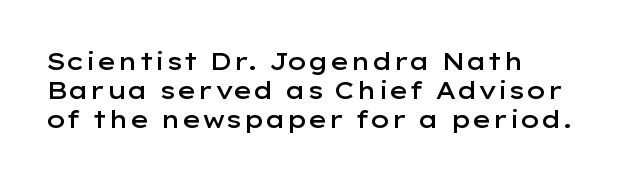
{"italic": "no", "bold": "semi", "underline": "no", "align": "left", "line_spacing_ratio": 1.21, "letter_spacing": "normal", "letter_spacing_em": 0.0, "glyph_px": 24}
